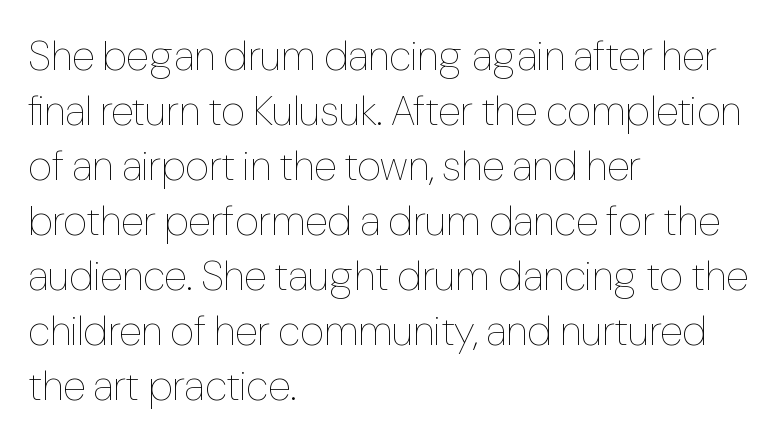
{"italic": "no", "bold": "no", "weight": "thin", "width": "condensed", "stroke_contrast": "low", "x_height": "medium", "monospaced": "no", "underline": "no", "align": "left", "line_spacing": "normal", "line_spacing_ratio": 1.31, "letter_spacing": "normal", "letter_spacing_em": 0.0, "glyph_px": 42}
